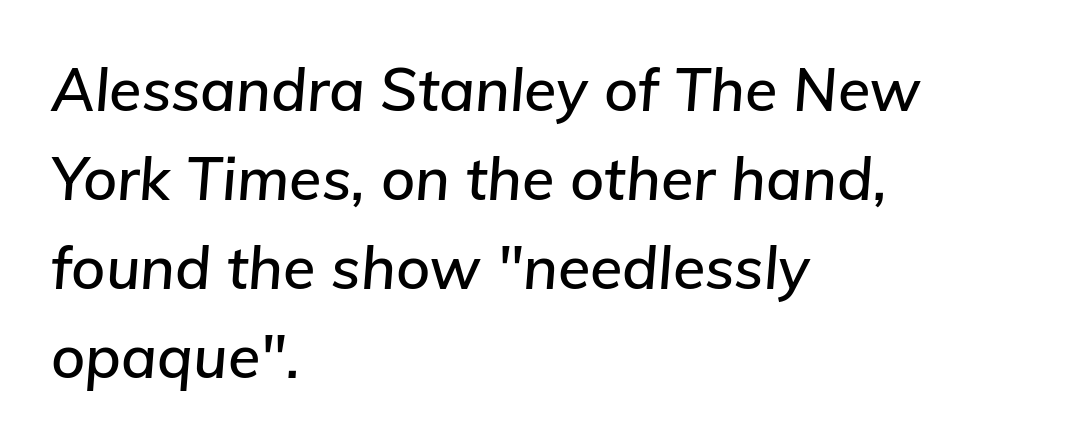
The image shows 59 px text type, italic (leaning right); set left-aligned, normal line spacing (1.51x), normal letter spacing, not underlined; low stroke contrast and a medium x-height.
